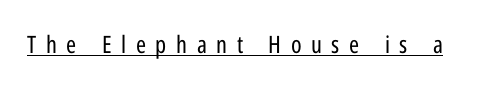
In terms of letterspacing, this is a distinctly airy, spread setting. Nothing heavy about these letters — not bold at all. Italic: no, the glyphs are upright roman. In designer terms, the underline attribute is active on this setting.
